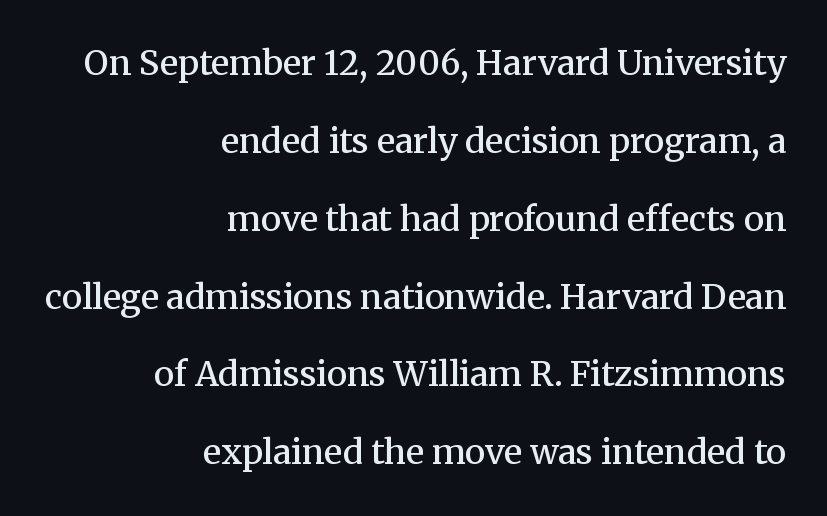
Line endings align vertically; line beginnings do not. The letters sit at their default tracking, neither squeezed nor spread. The font's upright variant was chosen for this text. Lines of text with bare space underneath. Does the type have serifs? Yes, each stem ends in a small foot. Students, this is semibold: more ink than regular, less than bold.
